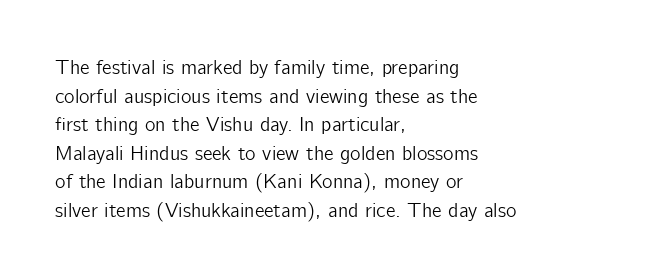
The image shows 20 px text type, upright; set left-aligned, normal line spacing (1.43x), normal letter spacing, not underlined.
